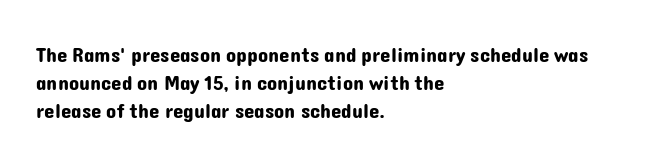
Q: Is the text italic (slanted)? A: No, it is upright.
Q: Is the text underlined? A: No.
Q: How is the paragraph aligned? A: Left-aligned.
Q: Is the spacing between letters normal or unusually wide? A: Normal.
Q: Is the spacing between lines tight, normal or loose? A: Normal.
